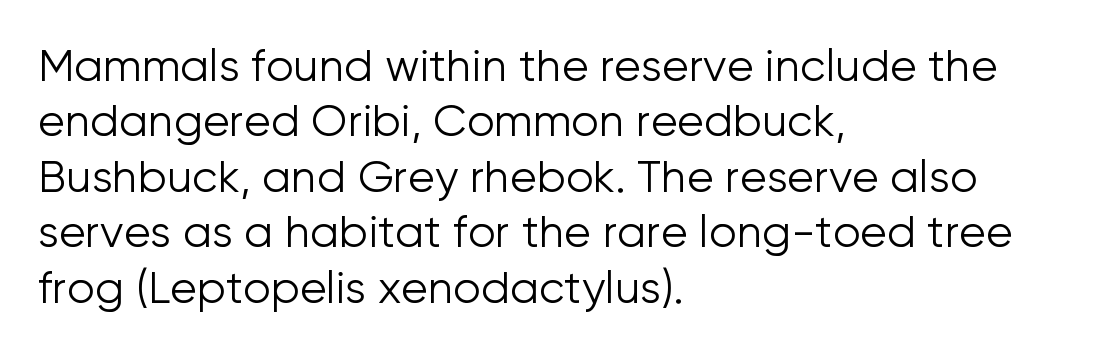
{"serif": "no", "italic": "no", "bold": "no", "weight": "light", "width": "normal", "stroke_contrast": "low", "x_height": "medium", "monospaced": "no", "underline": "no", "align": "left", "line_spacing": "normal", "line_spacing_ratio": 1.26, "letter_spacing": "normal", "letter_spacing_em": 0.0, "glyph_px": 44}
